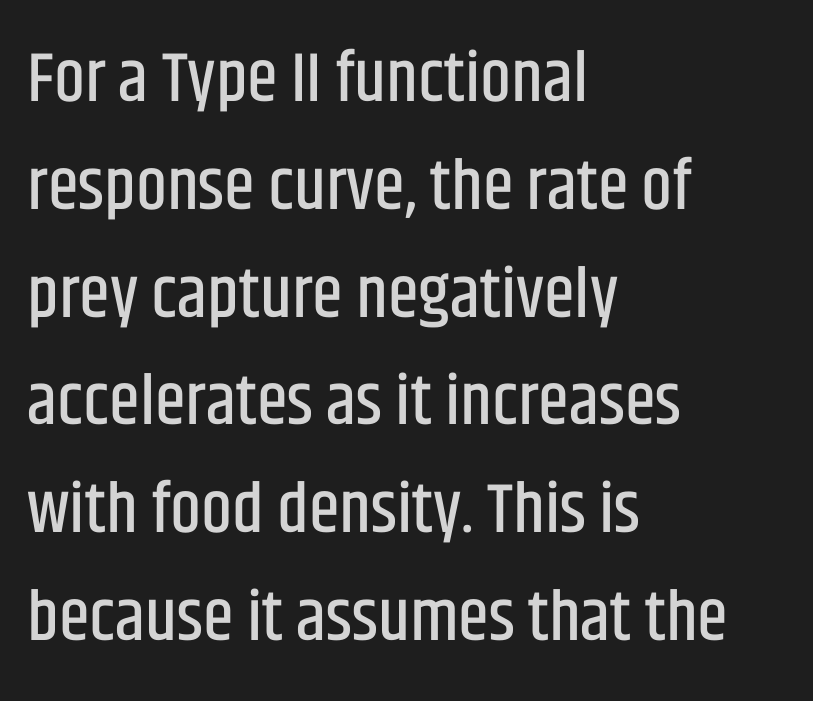
{"serif": "no", "italic": "no", "width": "condensed", "stroke_contrast": "low", "x_height": "large", "monospaced": "no", "underline": "no", "align": "left", "line_spacing": "normal", "line_spacing_ratio": 1.54, "letter_spacing": "normal", "letter_spacing_em": 0.0, "glyph_px": 70}
